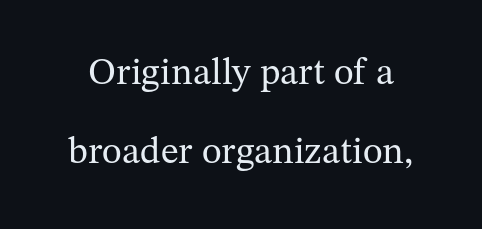
If you measured baseline to baseline, you'd find a long distance. Vertical stems look standard width or narrower in stroke. This is serif lettering, the kind often seen in printed books. Unlike italic type, these characters show no tilt at all. In terms of letterspacing, this is plain default setting.
